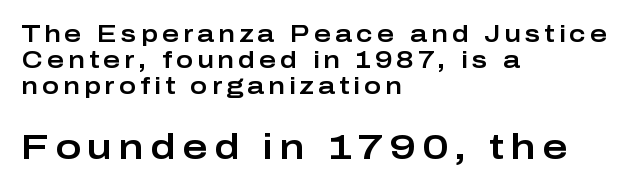
Upright lettering throughout. The letters advance in unequal steps, a hallmark of proportional type. In this sample the second text group is rendered at the bigger scale. Observe the absence of serifs on each vertical stroke in this sample.
